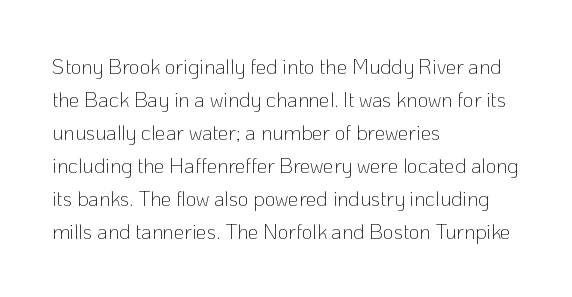
{"italic": "no", "bold": "no", "underline": "no", "align": "left", "line_spacing": "normal", "line_spacing_ratio": 1.57, "letter_spacing": "normal", "letter_spacing_em": 0.0, "glyph_px": 21}
